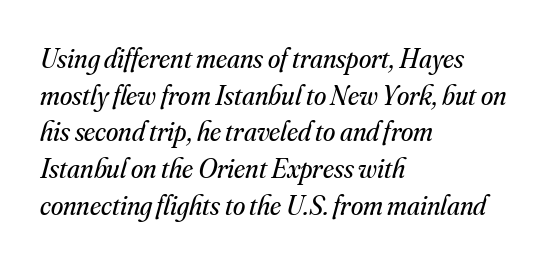
The image shows 28 px regular-weight serif type, italic (leaning right); set left-aligned, normal line spacing (1.31x), normal letter spacing, not underlined; medium stroke contrast and a small x-height.
